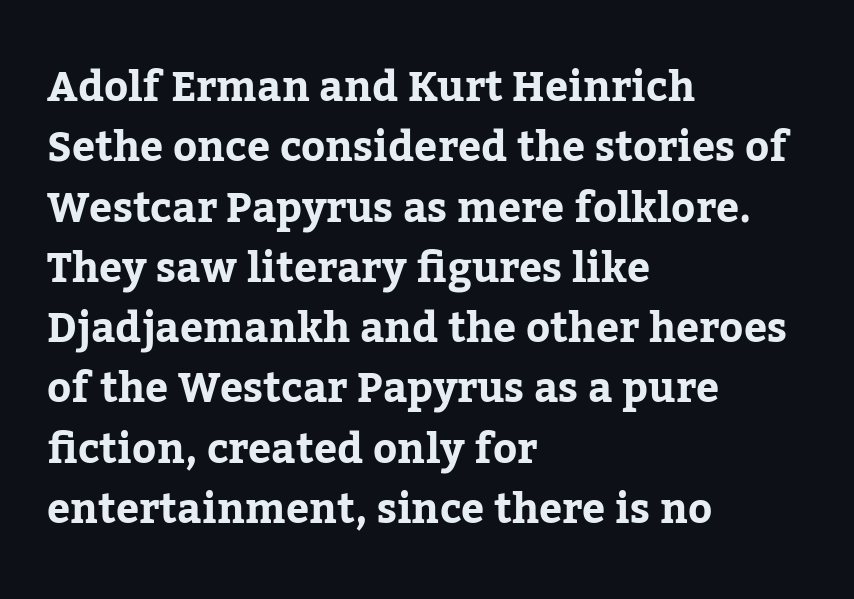
{"serif": "yes", "italic": "no", "width": "normal", "stroke_contrast": "low", "x_height": "medium", "monospaced": "no", "underline": "no", "align": "left", "line_spacing": "normal", "line_spacing_ratio": 1.47, "letter_spacing": "normal", "letter_spacing_em": 0.0, "glyph_px": 41}
